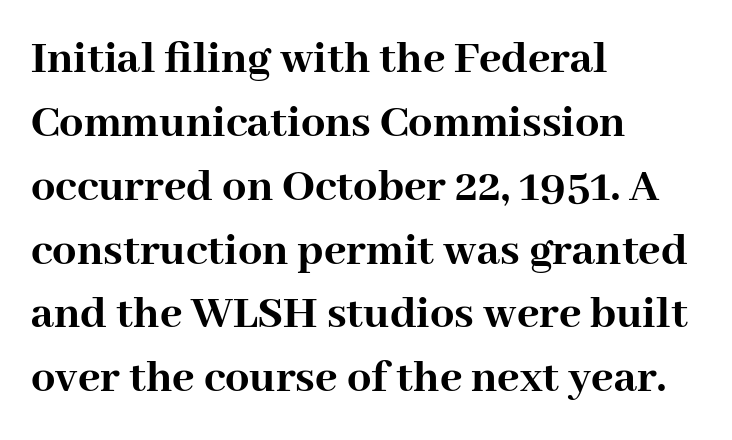
Q: Is the text bold? A: Yes.
Q: Is the text italic (slanted)? A: No, it is upright.
Q: Is the typeface a serif or a sans-serif typeface? A: Serif.
Q: Is the text underlined? A: No.
Q: How is the paragraph aligned? A: Left-aligned.
Q: Is the spacing between letters normal or unusually wide? A: Normal.
Q: Is the spacing between lines tight, normal or loose? A: Normal.
Q: Width (condensed, normal, or wide)? A: Normal.
Q: Stroke contrast? A: High.
Q: x-height? A: Medium.
Q: Monospaced? A: No.
